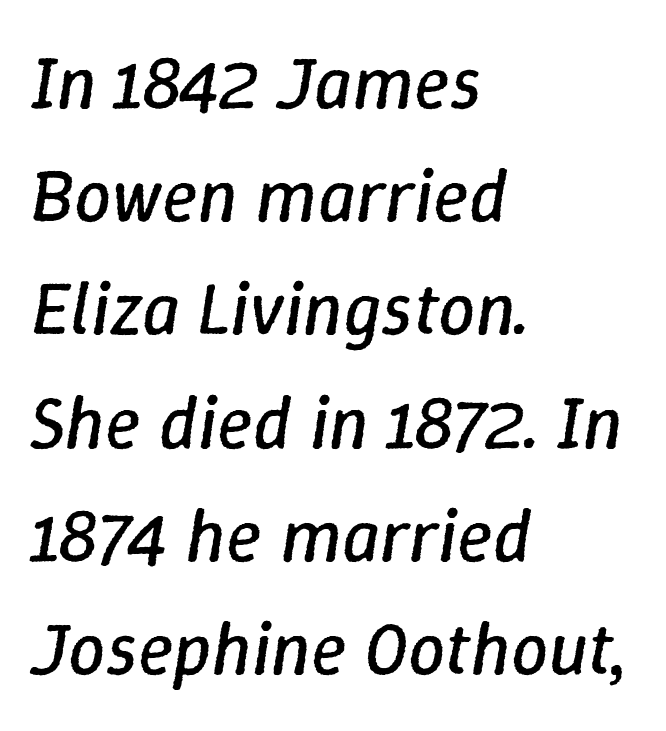
{"italic": "yes", "lean": "right", "slant_degrees": 9, "bold": "no", "weight": "regular", "width": "normal", "stroke_contrast": "low", "x_height": "medium", "monospaced": "no", "underline": "no", "align": "left", "line_spacing": "normal", "line_spacing_ratio": 1.53, "letter_spacing": "normal", "letter_spacing_em": 0.0, "glyph_px": 74}
